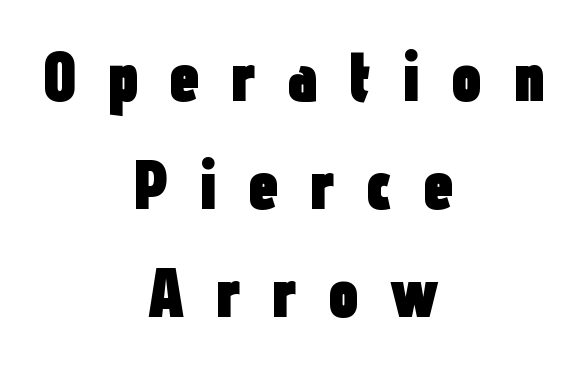
{"serif": "no", "italic": "no", "bold": "yes", "weight": "heavy", "width": "condensed", "stroke_contrast": "low", "x_height": "medium", "monospaced": "no", "underline": "no", "align": "center", "line_spacing": "normal", "line_spacing_ratio": 1.54, "letter_spacing": "wide", "letter_spacing_em": 0.43, "glyph_px": 70}
